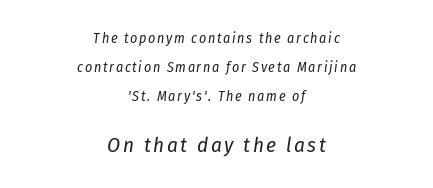
The image shows 21 px text type, italic (leaning right); set centered, loose line spacing (2.06x), not underlined; the second (bottom) block is 1.5x larger.
